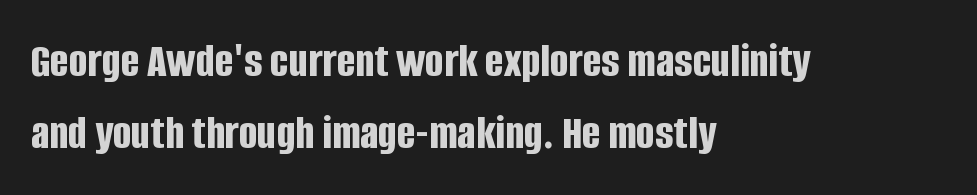
Q: Is the text bold? A: Yes.
Q: Is the text italic (slanted)? A: No, it is upright.
Q: Is the typeface a serif or a sans-serif typeface? A: Sans-serif.
Q: Is the text underlined? A: No.
Q: How is the paragraph aligned? A: Left-aligned.
Q: Is the spacing between letters normal or unusually wide? A: Normal.
Q: Is the spacing between lines tight, normal or loose? A: Normal.
Q: Width (condensed, normal, or wide)? A: Condensed.
Q: Stroke contrast? A: Low.
Q: x-height? A: Large.
Q: Monospaced? A: No.
